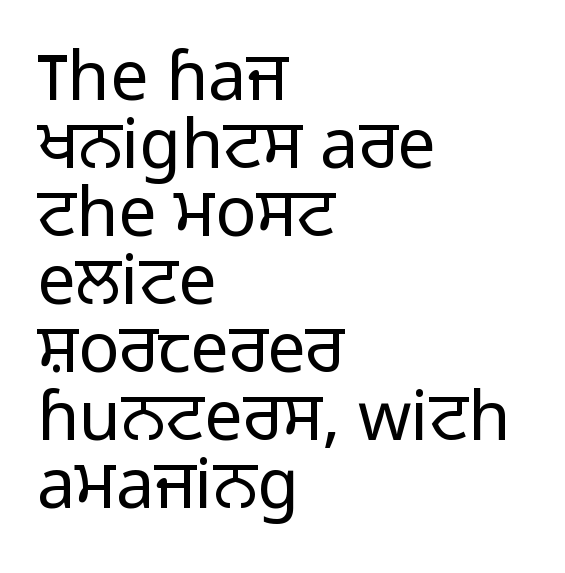
{"serif": "no", "italic": "no", "bold": "no", "weight": "light", "width": "normal", "stroke_contrast": "low", "x_height": "medium", "monospaced": "no", "underline": "no", "align": "left", "line_spacing": "tight", "line_spacing_ratio": 1.0, "letter_spacing": "normal", "letter_spacing_em": 0.0, "glyph_px": 68}
